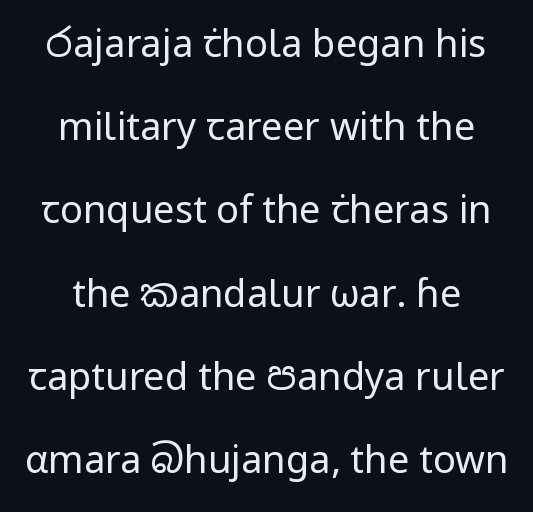
Q: Is the text bold? A: No.
Q: Is the text italic (slanted)? A: No, it is upright.
Q: Is the typeface a serif or a sans-serif typeface? A: Sans-serif.
Q: Is the text underlined? A: No.
Q: Is the spacing between letters normal or unusually wide? A: Normal.
Q: Is the spacing between lines tight, normal or loose? A: Loose.
Q: Width (condensed, normal, or wide)? A: Normal.
Q: Stroke contrast? A: Low.
Q: x-height? A: Medium.
Q: Monospaced? A: No.
